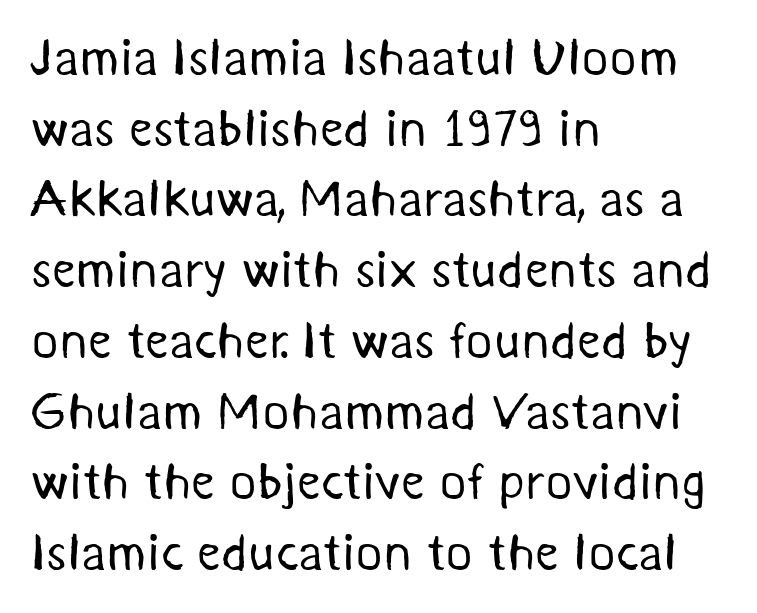
Look at the tracking — it's just the regular setting, nothing added. Look at the bottom of the vertical strokes: they stop flat, with no serifs. In CSS terms this would be text-align: left. Nothing heavy about these letters — not bold at all. The space directly below the letters is spotless.
